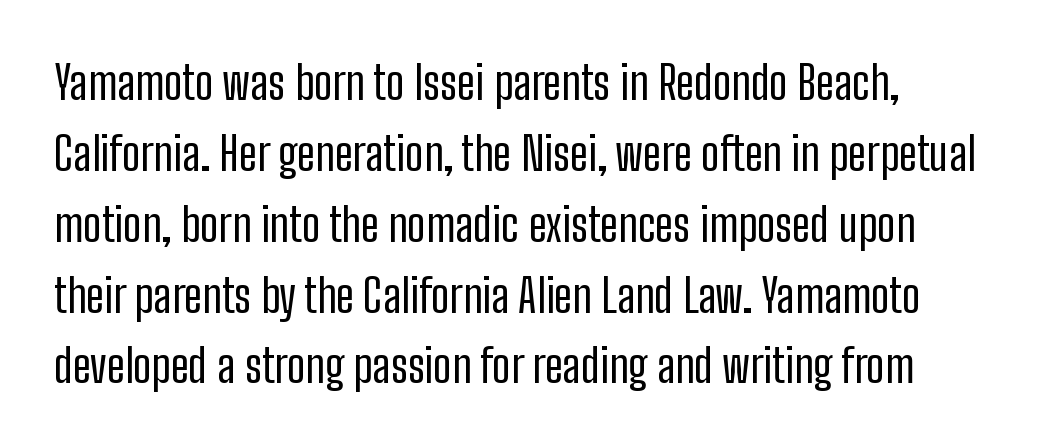
The image shows 46 px regular-weight, condensed sans-serif type, upright; set normal line spacing (1.54x), normal letter spacing, not underlined; low stroke contrast and a medium x-height.
